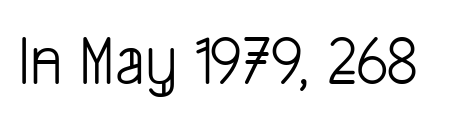
Looks like regular typesetting: each glyph gets only the width it needs. Type style note: lacks serifs. Observe the ordinary spacing: letters are neighbours, not strangers. Each row of text sits above clean, open space. Vertical stems look standard width or narrower in stroke.
